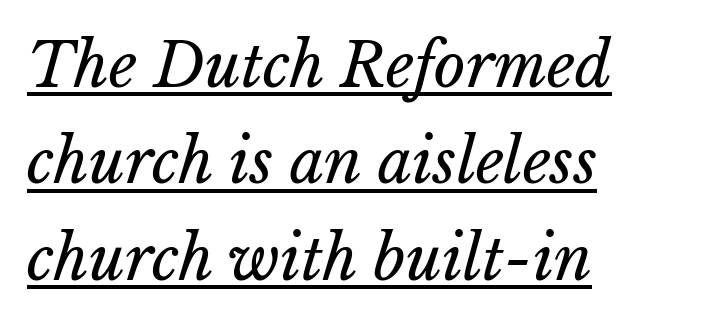
Q: Is the text bold? A: No.
Q: Is the text italic (slanted)? A: Yes, it leans right by about 15 degrees.
Q: Is the text underlined? A: Yes.
Q: How is the paragraph aligned? A: Left-aligned.
Q: Is the spacing between letters normal or unusually wide? A: Normal.
Q: Is the spacing between lines tight, normal or loose? A: Normal.
Q: Width (condensed, normal, or wide)? A: Normal.
Q: Stroke contrast? A: Low.
Q: x-height? A: Medium.
Q: Monospaced? A: No.
